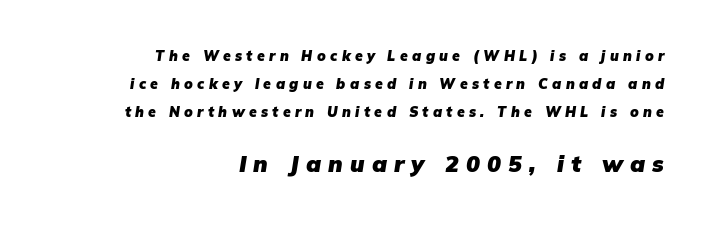
{"italic": "yes", "lean": "right", "slant_degrees": 9, "bold": "yes", "underline": "no", "align": "right", "line_spacing": "loose", "line_spacing_ratio": 2.0, "letter_spacing": "wide", "letter_spacing_em": 0.31, "larger_block": "second", "size_ratio": 1.64, "glyph_px": 23}
